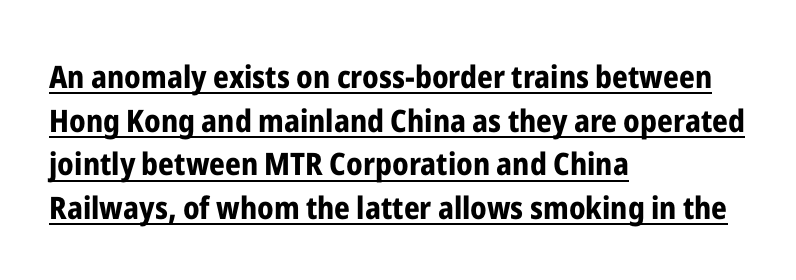
The image shows 31 px bold, condensed sans-serif type, upright; set left-aligned, normal line spacing (1.41x), normal letter spacing, underlined; low stroke contrast and a medium x-height.
